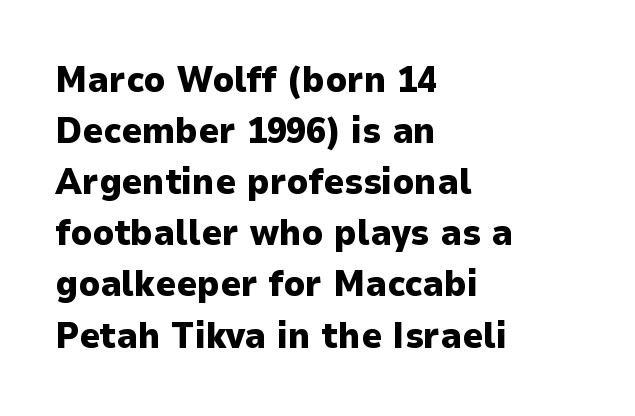
The image shows 36 px heavy sans-serif type, upright; set left-aligned, normal line spacing (1.42x), normal letter spacing, not underlined; low stroke contrast and a medium x-height.
